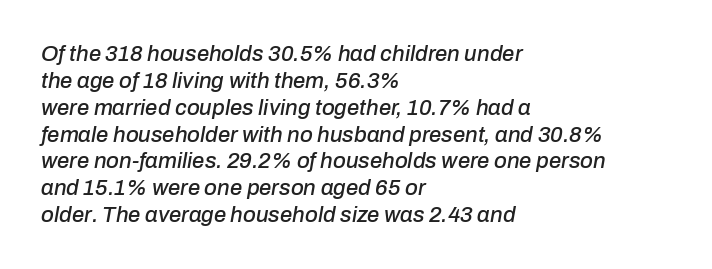
The passage shown is not underscored anywhere. The font's italic variant was chosen for this text. Typeset ragged right — the left edge is the straight one. How are the letters spaced? Ordinarily, with no added tracking.
